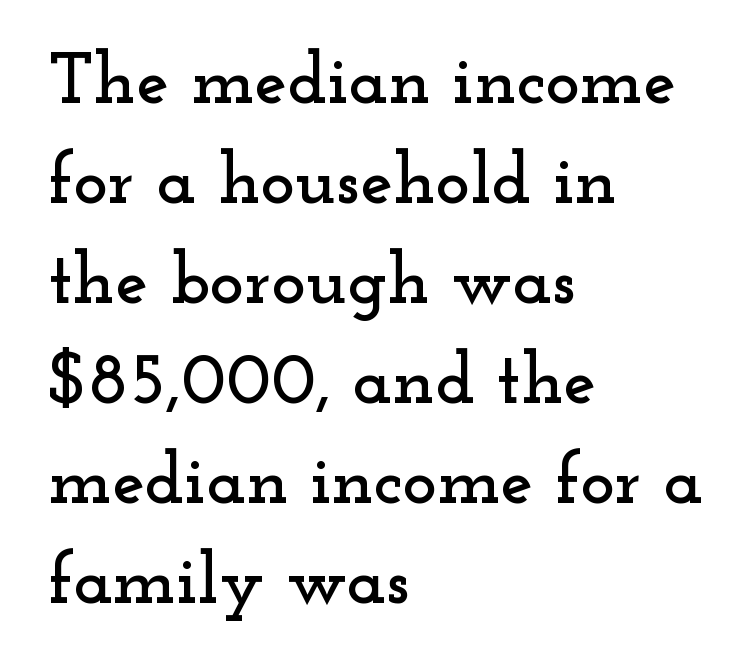
The image shows 73 px wide serif type, upright; set left-aligned, normal line spacing (1.37x), normal letter spacing, not underlined; low stroke contrast and a small x-height.
